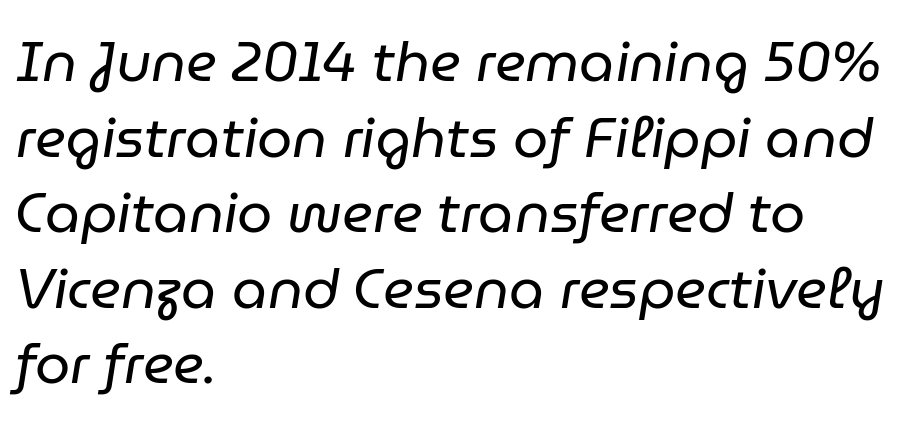
The image shows 56 px regular-weight type, italic (leaning right); set left-aligned, normal line spacing (1.35x), normal letter spacing, not underlined; low stroke contrast and a medium x-height.
